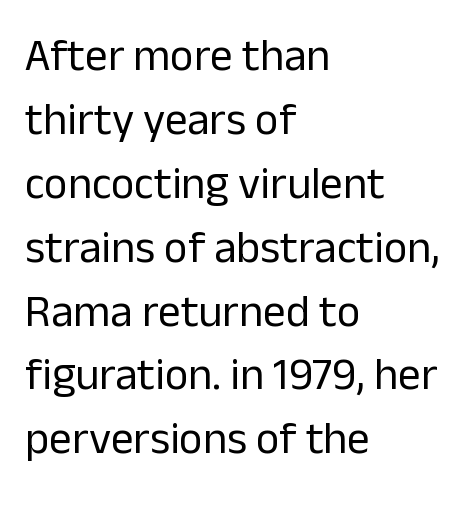
The image shows 45 px regular-weight sans-serif type, upright; set left-aligned, normal line spacing (1.42x), normal letter spacing, not underlined; low stroke contrast and a medium x-height.
